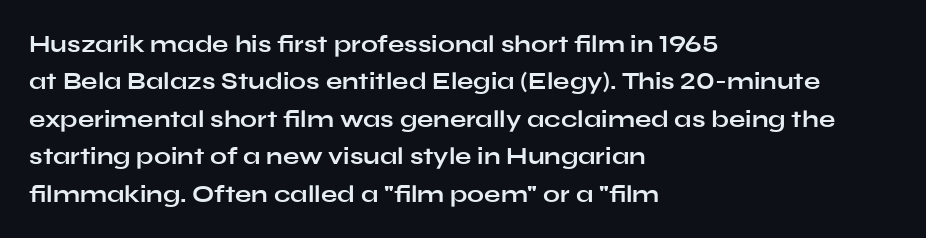
Q: Is the text bold? A: Yes.
Q: Is the text italic (slanted)? A: No, it is upright.
Q: Is the text underlined? A: No.
Q: How is the paragraph aligned? A: Left-aligned.
Q: Is the spacing between letters normal or unusually wide? A: Normal.
Q: Is the spacing between lines tight, normal or loose? A: Normal.
